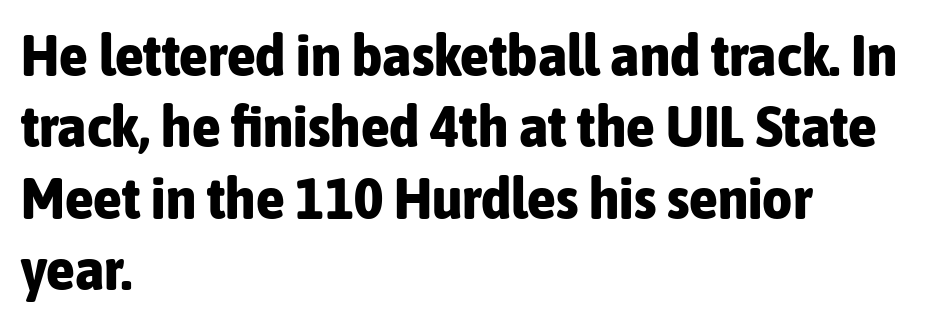
{"serif": "no", "italic": "no", "bold": "yes", "weight": "bold", "width": "condensed", "stroke_contrast": "low", "x_height": "medium", "monospaced": "no", "underline": "no", "align": "left", "line_spacing_ratio": 1.23, "letter_spacing": "normal", "letter_spacing_em": 0.0, "glyph_px": 58}
